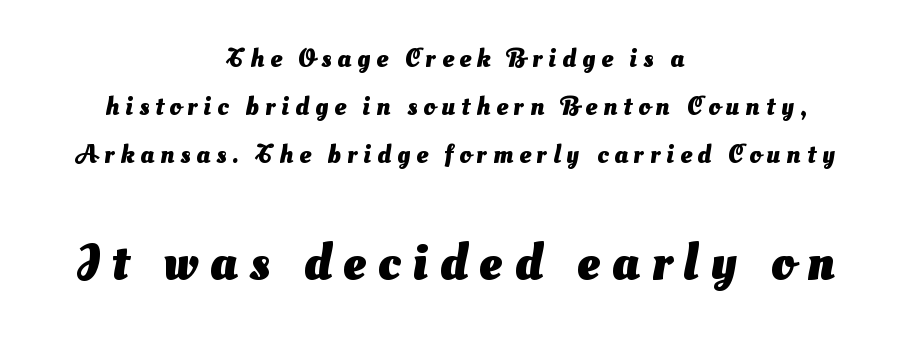
The image shows 52 px heavy sans-serif type; set centered, line spacing 1.85x, unusually wide letter spacing (+0.23 em), not underlined; the second (bottom) block is 2.0x larger; medium stroke contrast and a small x-height.
